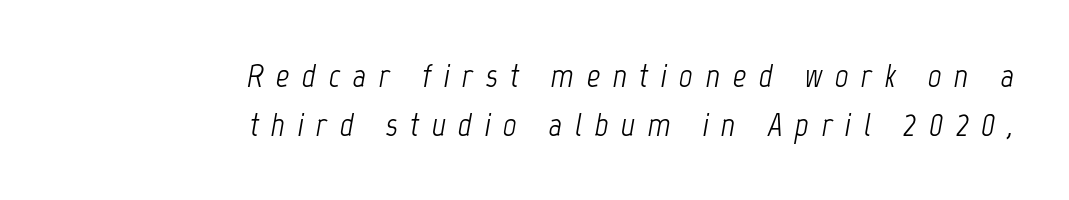
Which margin do the lines hug? The right one — the left edge is uneven. These lines were composed using italics. Tracking value appears strongly positive — letters spread wide. The typesetting does not lean heavy: it is not bold. Think of a printed novel: that variable character pitch is what you see here.
